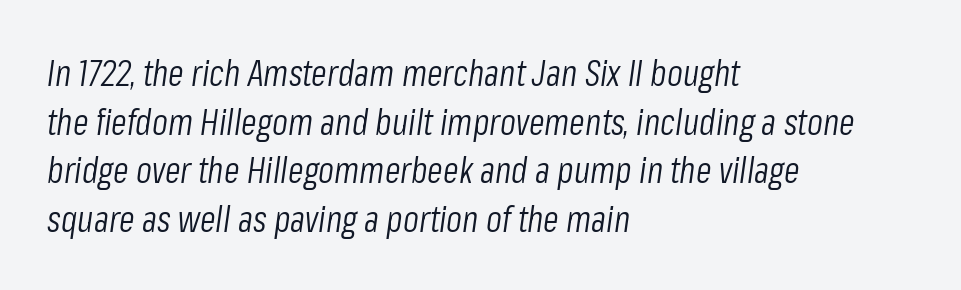
Q: Is the text bold? A: No.
Q: Is the text italic (slanted)? A: Yes, it leans right by about 8 degrees.
Q: Is the text underlined? A: No.
Q: How is the paragraph aligned? A: Left-aligned.
Q: Is the spacing between letters normal or unusually wide? A: Normal.
Q: Is the spacing between lines tight, normal or loose? A: Normal.
Q: Width (condensed, normal, or wide)? A: Condensed.
Q: Stroke contrast? A: Low.
Q: x-height? A: Medium.
Q: Monospaced? A: No.
